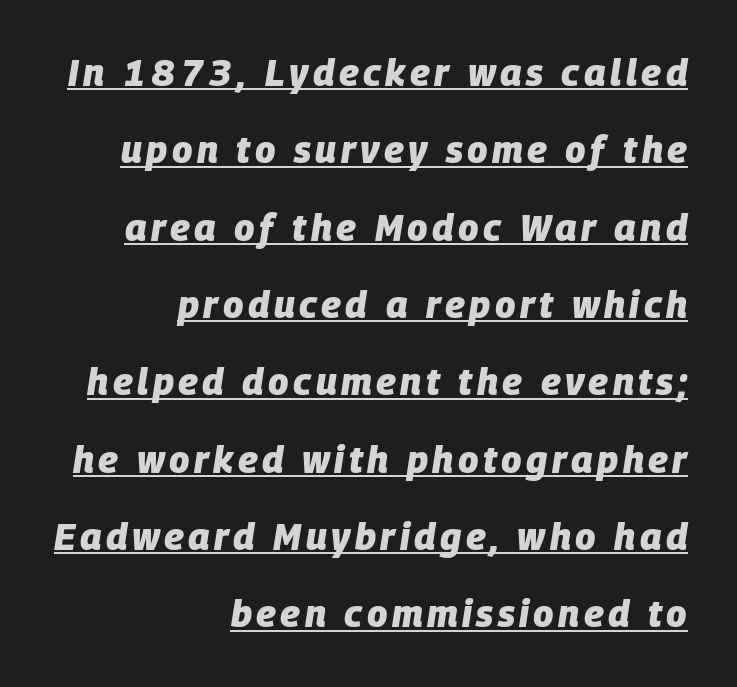
The image shows 37 px heavy type, italic (leaning right); set right-aligned, loose line spacing (2.09x), underlined; low stroke contrast and a large x-height.
